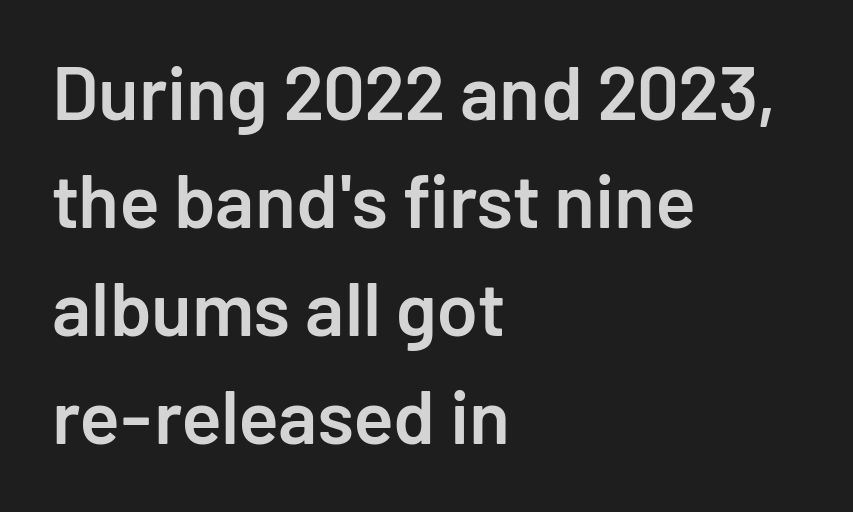
Q: Is the text bold? A: Semi-bold.
Q: Is the text italic (slanted)? A: No, it is upright.
Q: Is the typeface a serif or a sans-serif typeface? A: Sans-serif.
Q: Is the text underlined? A: No.
Q: How is the paragraph aligned? A: Left-aligned.
Q: Is the spacing between letters normal or unusually wide? A: Normal.
Q: Is the spacing between lines tight, normal or loose? A: Normal.
Q: Width (condensed, normal, or wide)? A: Normal.
Q: Stroke contrast? A: Low.
Q: x-height? A: Medium.
Q: Monospaced? A: No.
